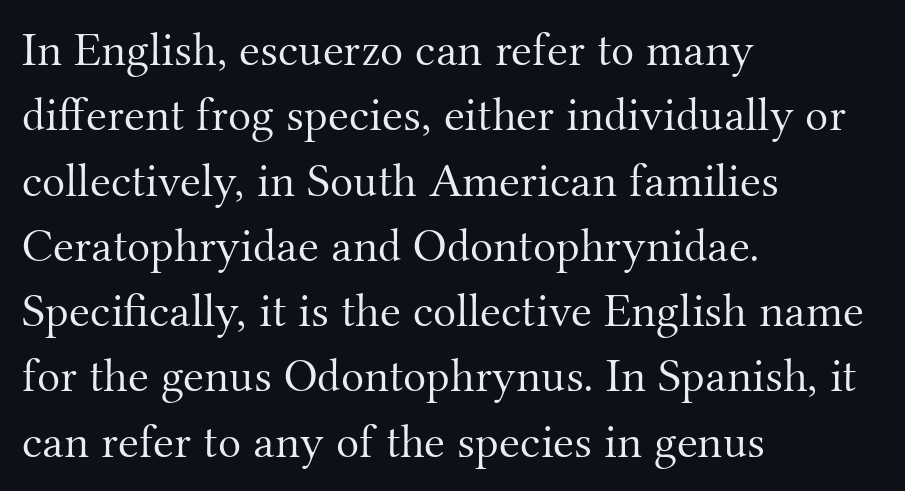
Q: Is the text bold? A: No.
Q: Is the text italic (slanted)? A: No, it is upright.
Q: Is the typeface a serif or a sans-serif typeface? A: Serif.
Q: Is the text underlined? A: No.
Q: How is the paragraph aligned? A: Left-aligned.
Q: Is the spacing between letters normal or unusually wide? A: Normal.
Q: Is the spacing between lines tight, normal or loose? A: Normal.
Q: Width (condensed, normal, or wide)? A: Normal.
Q: Stroke contrast? A: Medium.
Q: x-height? A: Small.
Q: Monospaced? A: No.
